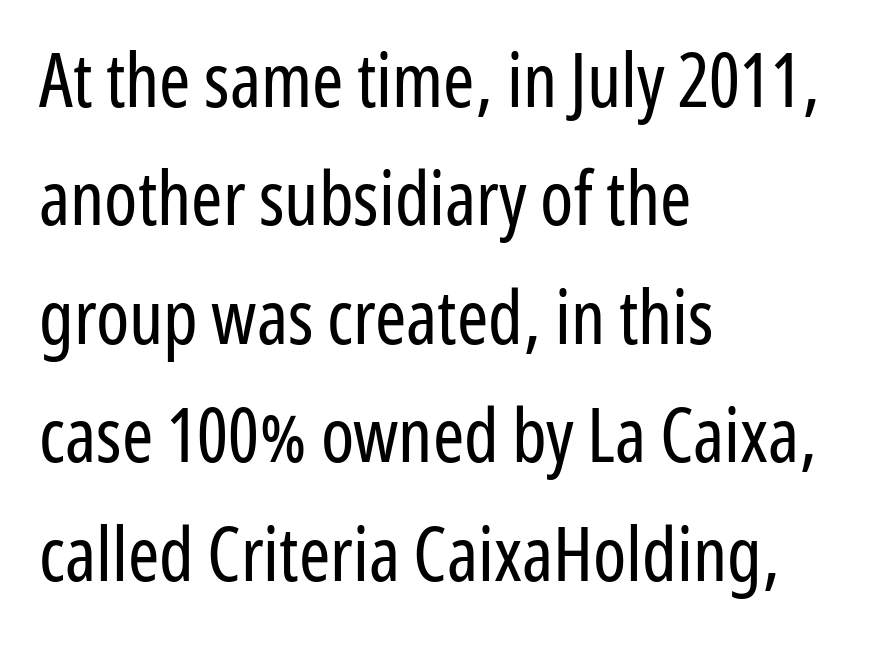
Q: Is the text bold? A: No.
Q: Is the text italic (slanted)? A: No, it is upright.
Q: Is the typeface a serif or a sans-serif typeface? A: Sans-serif.
Q: Is the text underlined? A: No.
Q: How is the paragraph aligned? A: Left-aligned.
Q: Is the spacing between letters normal or unusually wide? A: Normal.
Q: Is the spacing between lines tight, normal or loose? A: Normal.
Q: Width (condensed, normal, or wide)? A: Condensed.
Q: Stroke contrast? A: Low.
Q: x-height? A: Medium.
Q: Monospaced? A: No.
